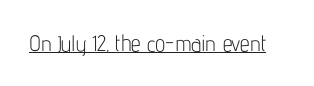
{"italic": "no", "bold": "no", "underline": "yes", "letter_spacing": "normal", "letter_spacing_em": 0.0, "glyph_px": 22}
